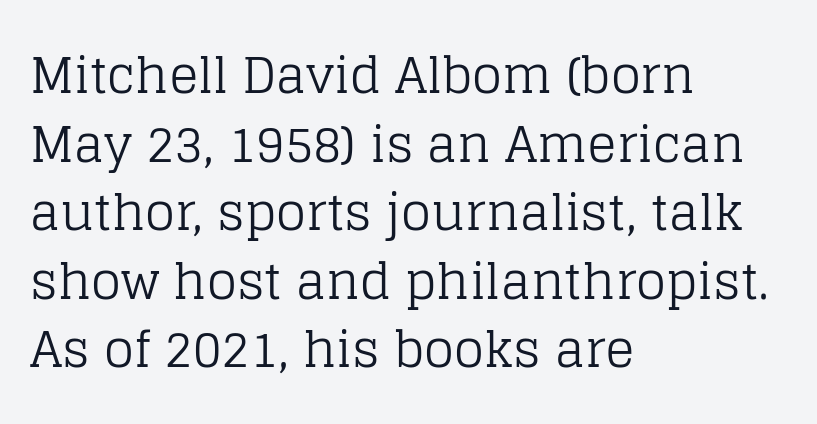
{"serif": "yes", "italic": "no", "bold": "no", "weight": "regular", "width": "normal", "stroke_contrast": "low", "x_height": "large", "monospaced": "no", "underline": "no", "align": "left", "line_spacing": "normal", "line_spacing_ratio": 1.4, "letter_spacing": "normal", "letter_spacing_em": 0.0, "glyph_px": 49}
